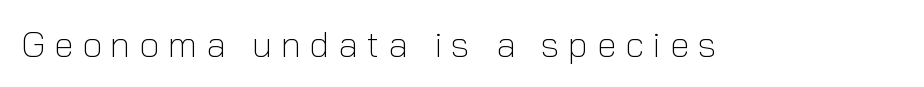
The gap between lines stays unmarked. Vertical strokes here are truly vertical. This is not heavy type; no bold has been used. The typeface chosen for these lines omits serifs. You could only call the tracking loose — the letters float apart. The face used here is proportionally spaced, like ordinary book or web type.
